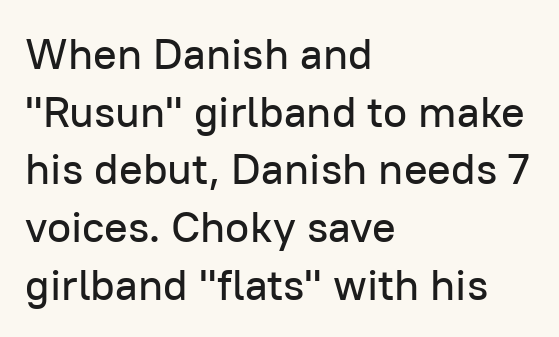
The image shows 44 px sans-serif type, upright; set left-aligned, normal line spacing (1.31x), normal letter spacing, not underlined; low stroke contrast and a medium x-height.
